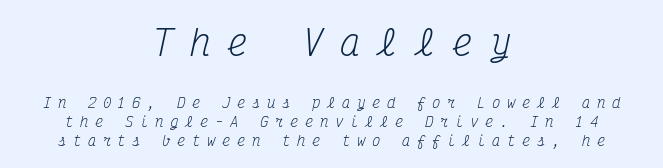
The image shows 35 px regular-weight, condensed serif type, italic (leaning right), monospaced; set centered, normal line spacing (1.35x), unusually wide letter spacing (+0.47 em), not underlined; the first (top) block is 2.5x larger; medium stroke contrast and a medium x-height.
